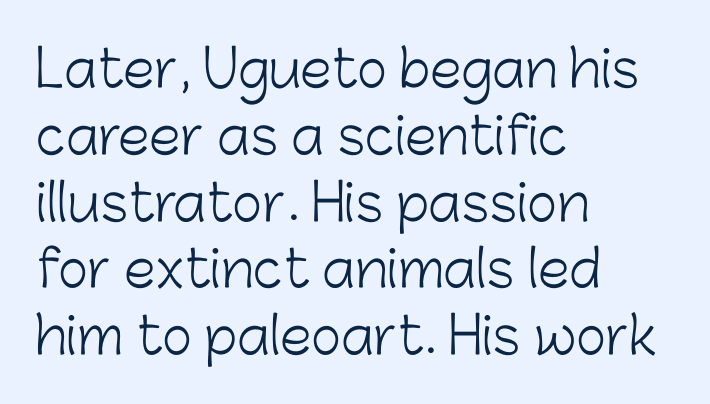
No feet cap the strokes, marking this as sans-serif type. In CSS terms this would be text-align: left. Students, note that the glyphs here touch the page at normal intervals. Posture: vertical. Nobody drew a line under any word here. The passage shown is typed in a proportional face where columns would drift.
